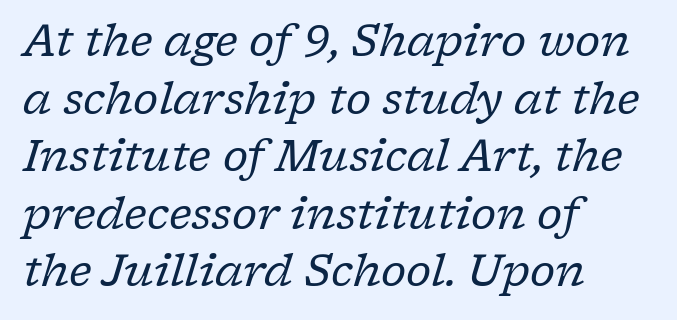
Q: Is the text bold? A: No.
Q: Is the text italic (slanted)? A: Yes, it leans right by about 17 degrees.
Q: Is the typeface a serif or a sans-serif typeface? A: Serif.
Q: Is the text underlined? A: No.
Q: How is the paragraph aligned? A: Left-aligned.
Q: Is the spacing between letters normal or unusually wide? A: Normal.
Q: Is the spacing between lines tight, normal or loose? A: Normal.
Q: Width (condensed, normal, or wide)? A: Normal.
Q: Stroke contrast? A: Low.
Q: x-height? A: Medium.
Q: Monospaced? A: No.
